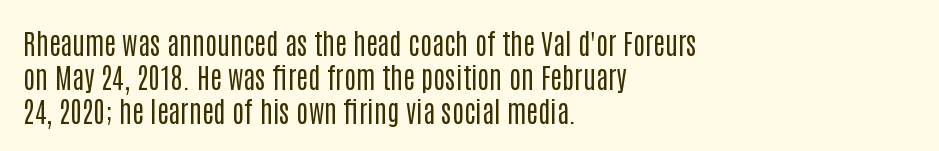
Q: Is the text bold? A: No.
Q: Is the text italic (slanted)? A: No, it is upright.
Q: Is the typeface a serif or a sans-serif typeface? A: Sans-serif.
Q: Is the text underlined? A: No.
Q: How is the paragraph aligned? A: Left-aligned.
Q: Is the spacing between letters normal or unusually wide? A: Normal.
Q: Width (condensed, normal, or wide)? A: Condensed.
Q: Stroke contrast? A: Low.
Q: x-height? A: Large.
Q: Monospaced? A: No.
